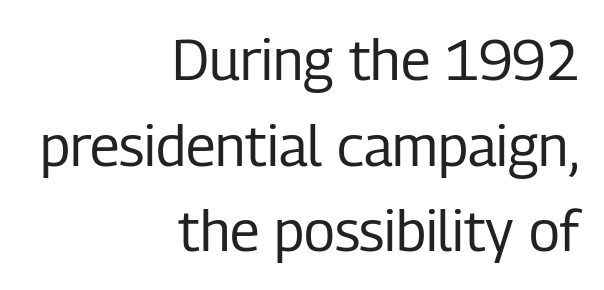
Q: Is the text bold? A: No.
Q: Is the text italic (slanted)? A: No, it is upright.
Q: Is the typeface a serif or a sans-serif typeface? A: Sans-serif.
Q: Is the text underlined? A: No.
Q: How is the paragraph aligned? A: Right-aligned.
Q: Is the spacing between letters normal or unusually wide? A: Normal.
Q: Is the spacing between lines tight, normal or loose? A: Normal.
Q: Width (condensed, normal, or wide)? A: Condensed.
Q: Stroke contrast? A: Low.
Q: x-height? A: Medium.
Q: Monospaced? A: No.
